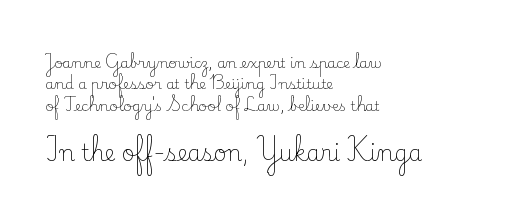
Is the type heavy? It reads as light-to-regular instead. The paragraph has a hard left edge and a soft right edge. The space between consecutive lines is moderate. Upright lettering throughout.
